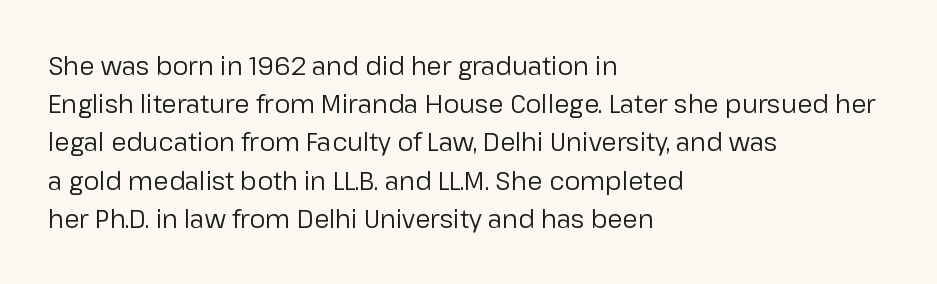
{"italic": "no", "bold": "no", "underline": "no", "align": "left", "line_spacing": "normal", "line_spacing_ratio": 1.53, "letter_spacing": "normal", "letter_spacing_em": 0.0, "glyph_px": 25}
